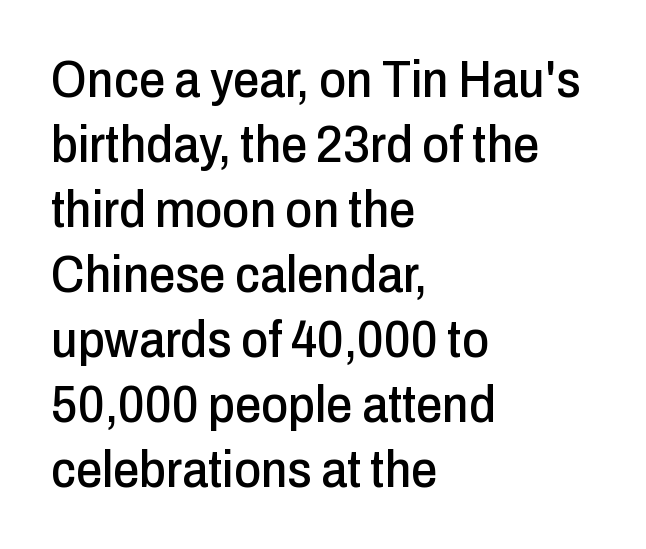
The image shows 52 px condensed sans-serif type, upright; set left-aligned, normal line spacing (1.25x), normal letter spacing, not underlined; low stroke contrast and a medium x-height.
